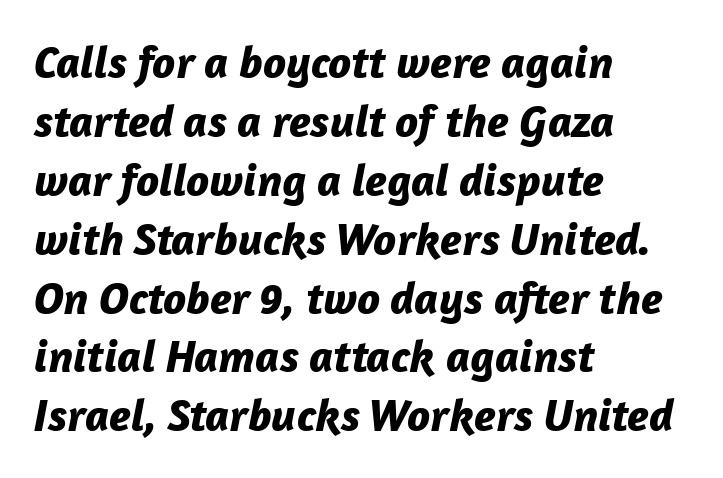
{"italic": "yes", "lean": "right", "slant_degrees": 12, "bold": "yes", "weight": "bold", "width": "normal", "stroke_contrast": "low", "x_height": "medium", "monospaced": "no", "underline": "no", "align": "left", "line_spacing": "normal", "line_spacing_ratio": 1.28, "letter_spacing": "normal", "letter_spacing_em": 0.0, "glyph_px": 46}
